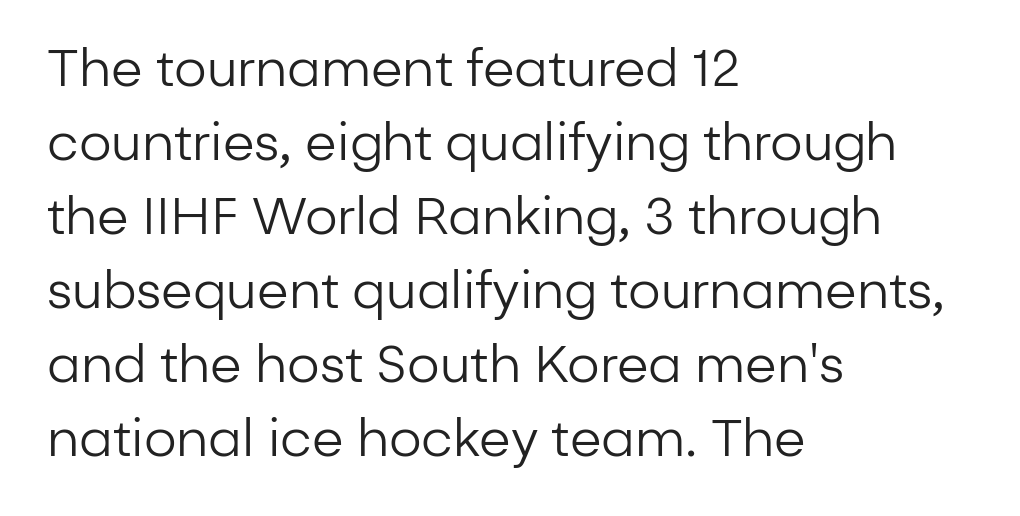
If you drew a line through each stem, it would be perfectly vertical. Heft: none added — not bold. This sample uses a sans-serif face. Evenly set lines give the paragraph a standard silhouette. Each row of text sits above clean, open space.
